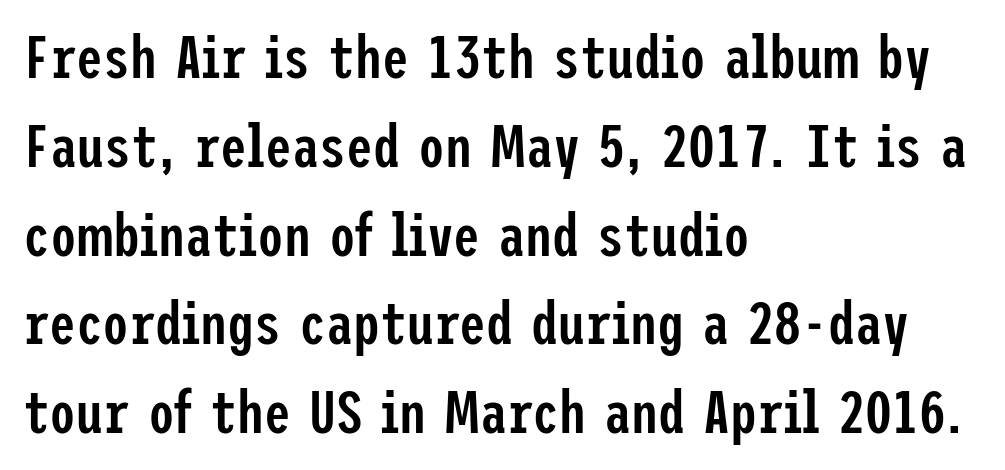
{"serif": "no", "italic": "no", "bold": "semi", "weight": "semibold", "width": "condensed", "stroke_contrast": "low", "x_height": "medium", "underline": "no", "align": "left", "line_spacing": "normal", "line_spacing_ratio": 1.48, "letter_spacing": "normal", "letter_spacing_em": 0.0, "glyph_px": 60}
